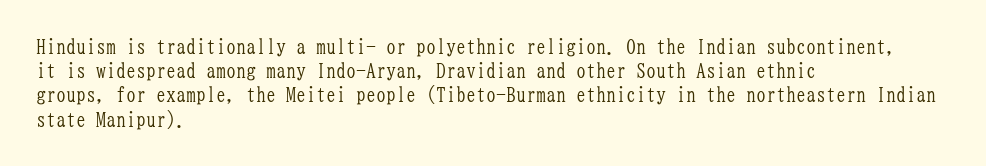
Tall strokes in this sample are plumb rather than angled. Decoration check: the copy has no underline. Words appear dense and cohesive because spacing is normal. The typesetter chose a ragged-right arrangement here.
